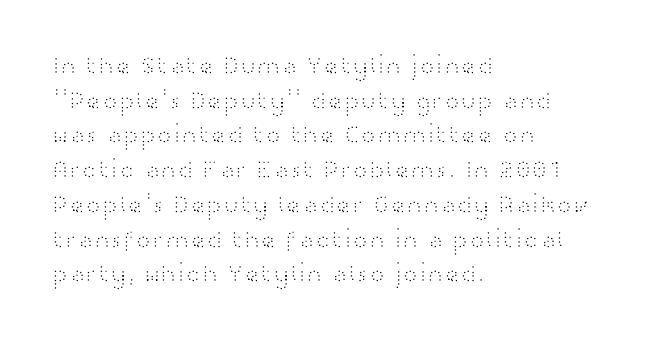
Q: Is the text bold? A: No.
Q: Is the text italic (slanted)? A: No, it is upright.
Q: Is the text underlined? A: No.
Q: How is the paragraph aligned? A: Left-aligned.
Q: Is the spacing between letters normal or unusually wide? A: Normal.
Q: Is the spacing between lines tight, normal or loose? A: Normal.
